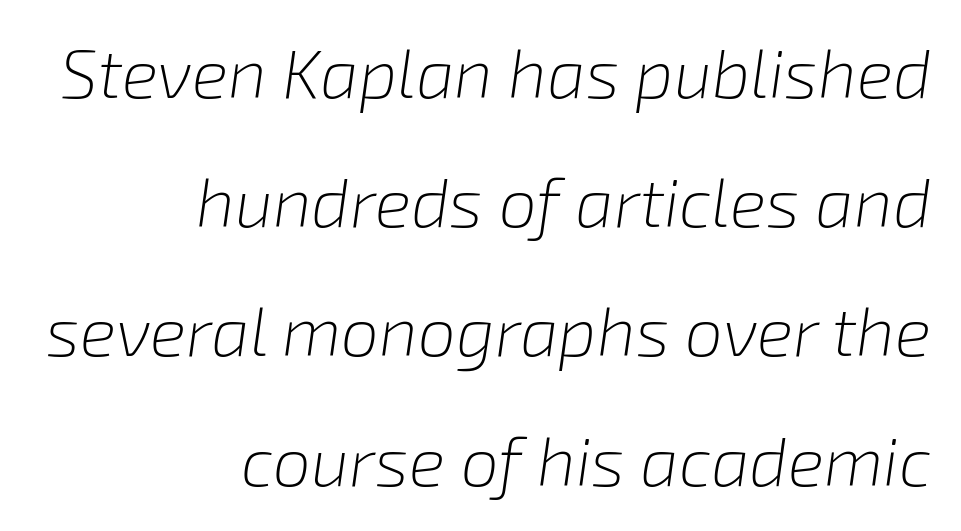
Q: Is the text bold? A: No.
Q: Is the text italic (slanted)? A: Yes, it leans right by about 8 degrees.
Q: Is the text underlined? A: No.
Q: How is the paragraph aligned? A: Right-aligned.
Q: Is the spacing between letters normal or unusually wide? A: Normal.
Q: Is the spacing between lines tight, normal or loose? A: Loose.
Q: Width (condensed, normal, or wide)? A: Normal.
Q: Stroke contrast? A: Low.
Q: x-height? A: Medium.
Q: Monospaced? A: No.
